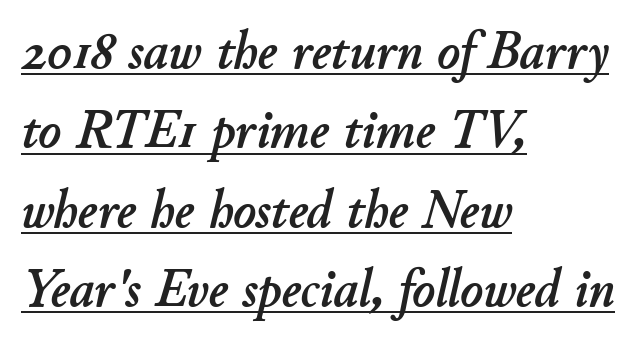
The image shows 54 px text type, italic (leaning right); set left-aligned, normal line spacing (1.47x), normal letter spacing, underlined; low stroke contrast and a small x-height.
